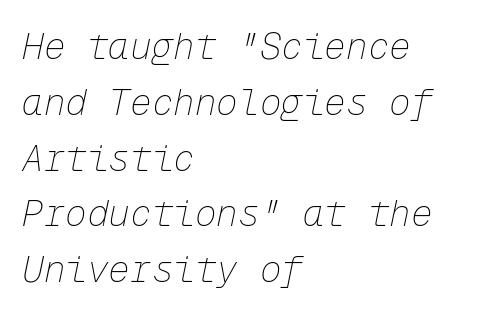
Q: Is the text bold? A: No.
Q: Is the text italic (slanted)? A: Yes, it leans right by about 12 degrees.
Q: Is the text underlined? A: No.
Q: How is the paragraph aligned? A: Left-aligned.
Q: Is the spacing between letters normal or unusually wide? A: Normal.
Q: Is the spacing between lines tight, normal or loose? A: Normal.
Q: Width (condensed, normal, or wide)? A: Normal.
Q: Stroke contrast? A: Low.
Q: x-height? A: Medium.
Q: Monospaced? A: Yes.
